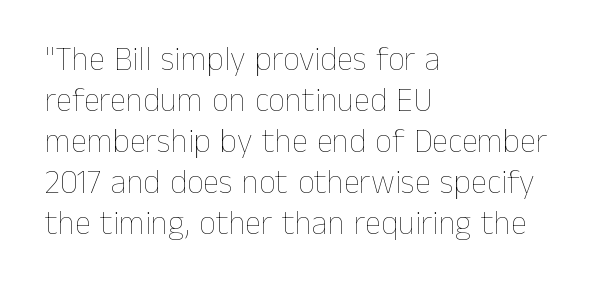
Q: Is the text bold? A: No.
Q: Is the text italic (slanted)? A: No, it is upright.
Q: Is the text underlined? A: No.
Q: How is the paragraph aligned? A: Left-aligned.
Q: Is the spacing between letters normal or unusually wide? A: Normal.
Q: Width (condensed, normal, or wide)? A: Normal.
Q: Stroke contrast? A: Low.
Q: x-height? A: Medium.
Q: Monospaced? A: No.
